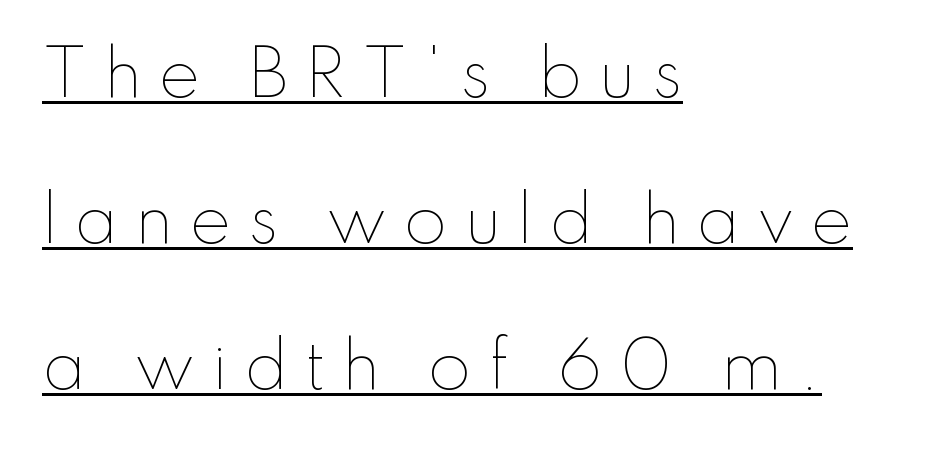
{"italic": "no", "bold": "no", "weight": "thin", "width": "normal", "stroke_contrast": "low", "x_height": "small", "monospaced": "no", "underline": "yes", "align": "left", "line_spacing": "loose", "line_spacing_ratio": 2.32, "letter_spacing": "wide", "letter_spacing_em": 0.25, "glyph_px": 63}
